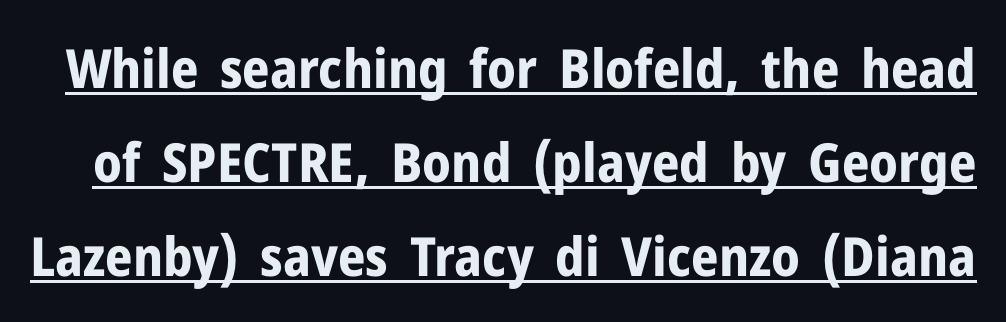
{"serif": "no", "italic": "no", "bold": "yes", "weight": "bold", "width": "normal", "stroke_contrast": "low", "x_height": "medium", "monospaced": "no", "underline": "yes", "line_spacing_ratio": 1.74, "letter_spacing": "normal", "letter_spacing_em": 0.0, "glyph_px": 54}
